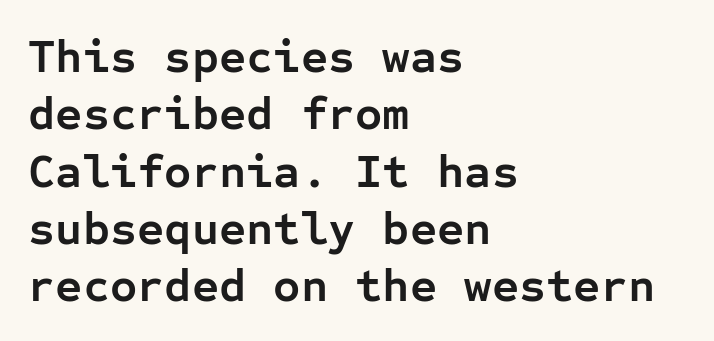
{"serif": "no", "italic": "no", "bold": "yes", "weight": "semibold", "width": "normal", "stroke_contrast": "low", "x_height": "medium", "monospaced": "yes", "underline": "no", "align": "left", "line_spacing_ratio": 1.22, "letter_spacing": "normal", "letter_spacing_em": 0.0, "glyph_px": 47}
